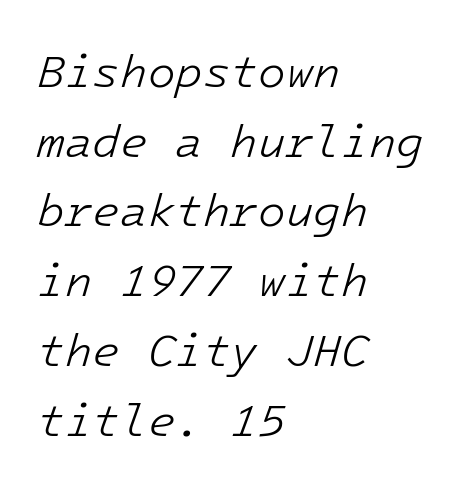
Q: Is the text bold? A: No.
Q: Is the text italic (slanted)? A: Yes, it leans right by about 16 degrees.
Q: Is the text underlined? A: No.
Q: How is the paragraph aligned? A: Left-aligned.
Q: Is the spacing between letters normal or unusually wide? A: Normal.
Q: Is the spacing between lines tight, normal or loose? A: Normal.
Q: Width (condensed, normal, or wide)? A: Normal.
Q: Stroke contrast? A: Low.
Q: x-height? A: Medium.
Q: Monospaced? A: Yes.
